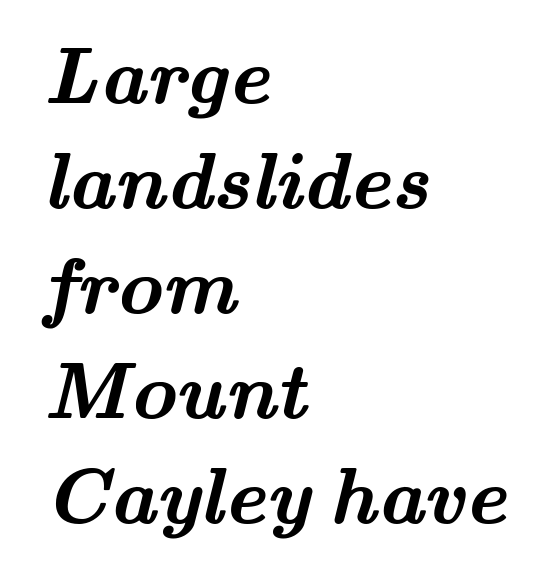
{"serif": "yes", "bold": "yes", "weight": "semibold", "width": "wide", "stroke_contrast": "medium", "x_height": "small", "monospaced": "no", "underline": "no", "align": "left", "line_spacing": "normal", "line_spacing_ratio": 1.33, "letter_spacing": "normal", "letter_spacing_em": 0.0, "glyph_px": 79}
